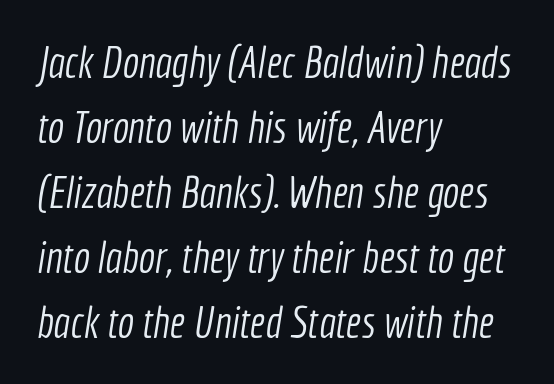
This is not heavy type; no bold has been used. Unmarked baselines from the first word to the last. A student would call this left alignment; a typographer would say flush left, rag right. Compared with typical body copy, the letter spacing here is the same. The letters advance in unequal steps, a hallmark of proportional type. A typesetter would label this face a sans.
